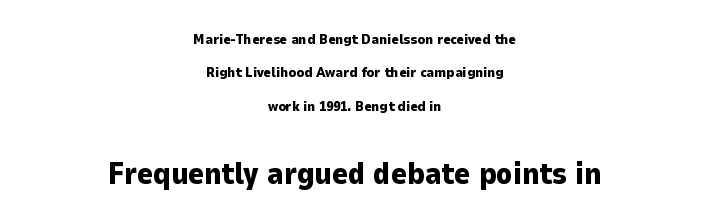
{"serif": "no", "italic": "no", "bold": "yes", "weight": "heavy", "width": "normal", "stroke_contrast": "low", "x_height": "medium", "monospaced": "no", "underline": "no", "align": "center", "line_spacing": "loose", "line_spacing_ratio": 2.38, "letter_spacing": "normal", "letter_spacing_em": 0.0, "larger_block": "second", "size_ratio": 2.14, "glyph_px": 30}
